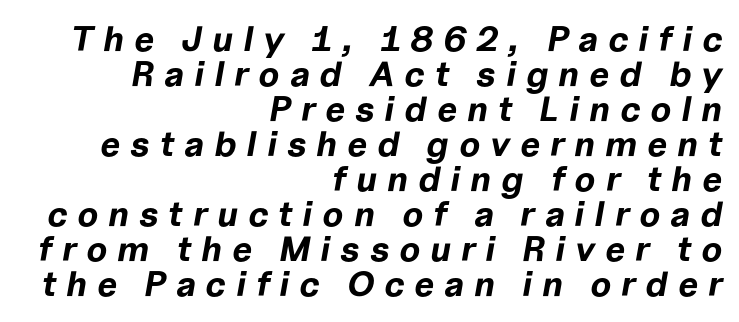
The image shows 35 px bold type, italic (leaning right); set right-aligned, tight line spacing (1.0x), unusually wide letter spacing (+0.29 em), not underlined; low stroke contrast and a medium x-height.
